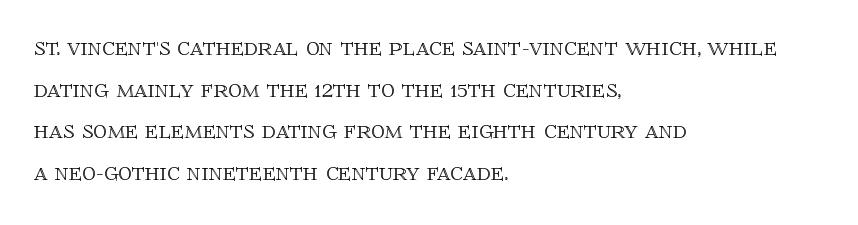
A typesetter would call this zero additional tracking. Line beginnings align vertically; line endings do not. The leading is moderate, giving the passage an even texture. No italicization has been applied; the sample stays upright. This rendering features lettering with no underline.
